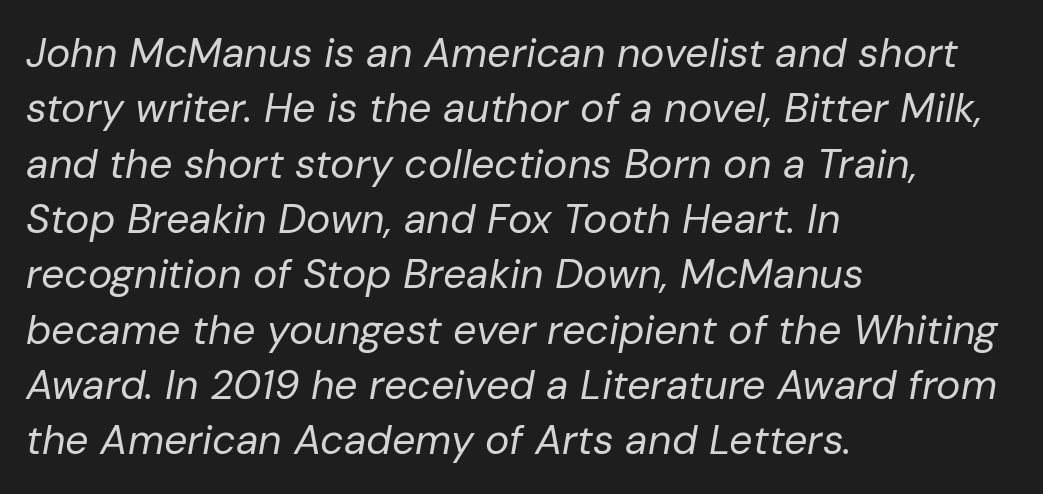
Q: Is the text bold? A: No.
Q: Is the text italic (slanted)? A: Yes, it leans right by about 10 degrees.
Q: Is the text underlined? A: No.
Q: How is the paragraph aligned? A: Left-aligned.
Q: Is the spacing between letters normal or unusually wide? A: Normal.
Q: Is the spacing between lines tight, normal or loose? A: Normal.
Q: Width (condensed, normal, or wide)? A: Normal.
Q: Stroke contrast? A: Low.
Q: x-height? A: Medium.
Q: Monospaced? A: No.
